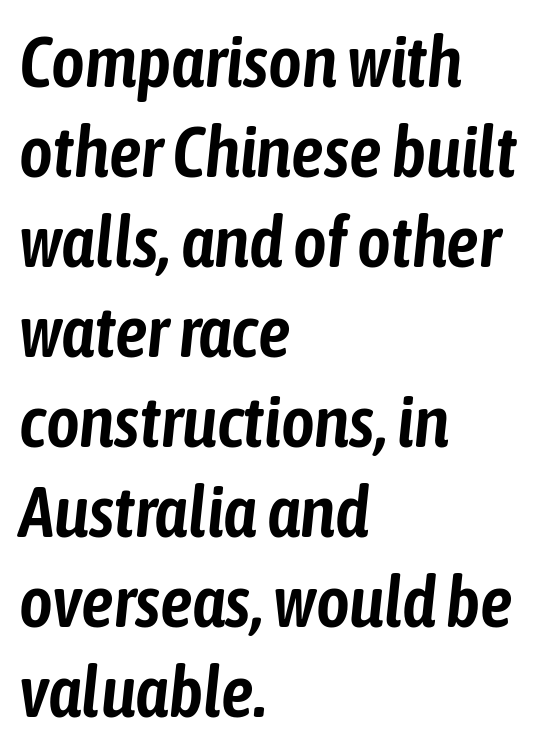
{"italic": "yes", "lean": "right", "slant_degrees": 6, "width": "condensed", "stroke_contrast": "low", "x_height": "medium", "monospaced": "no", "underline": "no", "align": "left", "line_spacing": "normal", "line_spacing_ratio": 1.25, "letter_spacing": "normal", "letter_spacing_em": 0.0, "glyph_px": 72}
